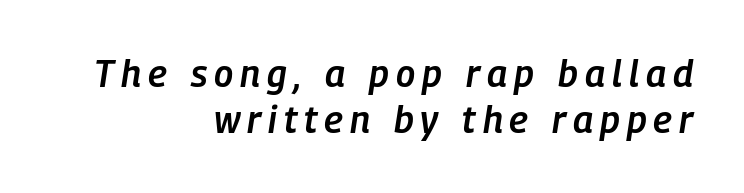
{"italic": "yes", "lean": "right", "slant_degrees": 9, "bold": "semi", "weight": "semibold", "width": "condensed", "stroke_contrast": "low", "x_height": "medium", "monospaced": "no", "underline": "no", "align": "right", "line_spacing_ratio": 1.23, "glyph_px": 37}
